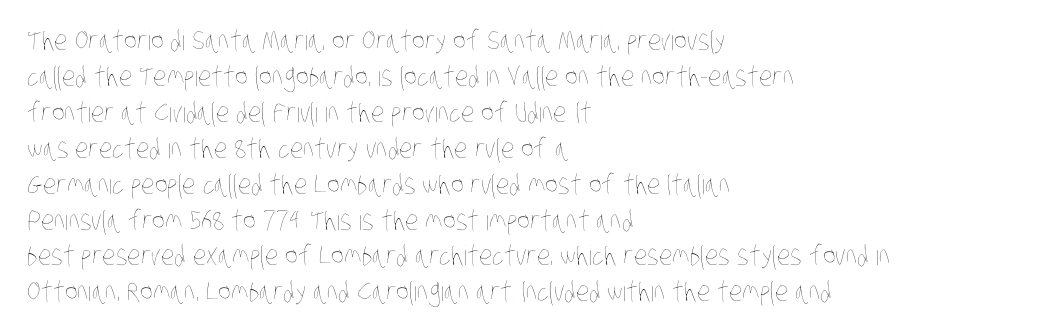
Plain, unruled lines of type. The tracking reads as untouched default to a designer's eye. Typeset ragged right — the left edge is the straight one. A light-to-regular cut is what we see here.
